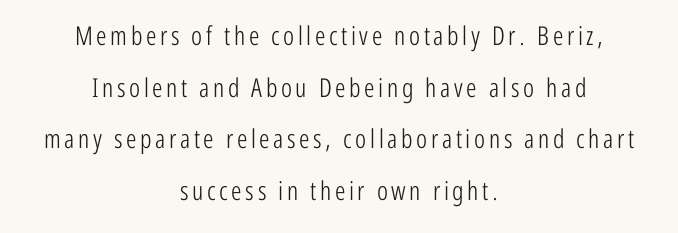
{"italic": "no", "bold": "no", "underline": "no", "align": "center", "line_spacing": "loose", "line_spacing_ratio": 1.99, "glyph_px": 26}
